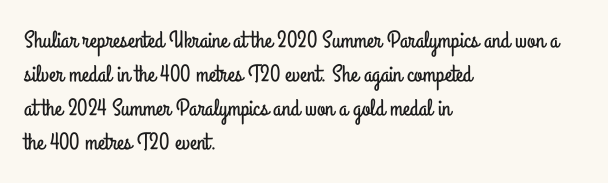
Q: Is the text italic (slanted)? A: No, it is upright.
Q: Is the text underlined? A: No.
Q: How is the paragraph aligned? A: Left-aligned.
Q: Is the spacing between letters normal or unusually wide? A: Normal.
Q: Is the spacing between lines tight, normal or loose? A: Normal.
